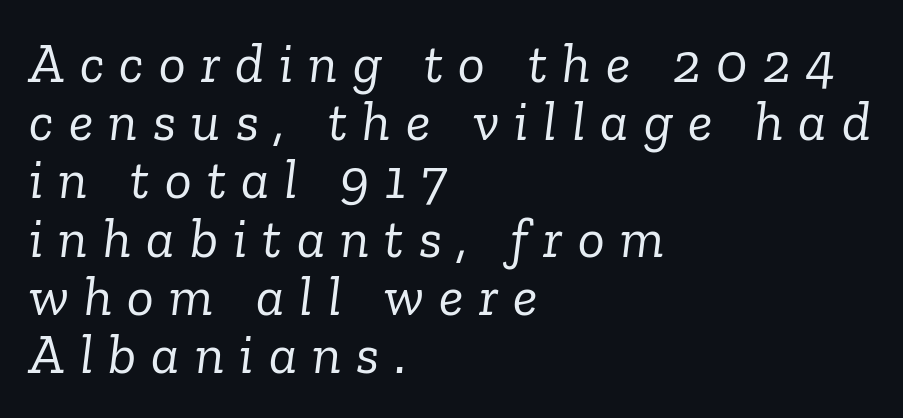
Q: Is the text bold? A: No.
Q: Is the text italic (slanted)? A: Yes, it leans right by about 6 degrees.
Q: Is the typeface a serif or a sans-serif typeface? A: Serif.
Q: Is the text underlined? A: No.
Q: How is the paragraph aligned? A: Left-aligned.
Q: Is the spacing between letters normal or unusually wide? A: Unusually wide.
Q: Is the spacing between lines tight, normal or loose? A: Tight.
Q: Width (condensed, normal, or wide)? A: Normal.
Q: Stroke contrast? A: Low.
Q: x-height? A: Medium.
Q: Monospaced? A: No.
